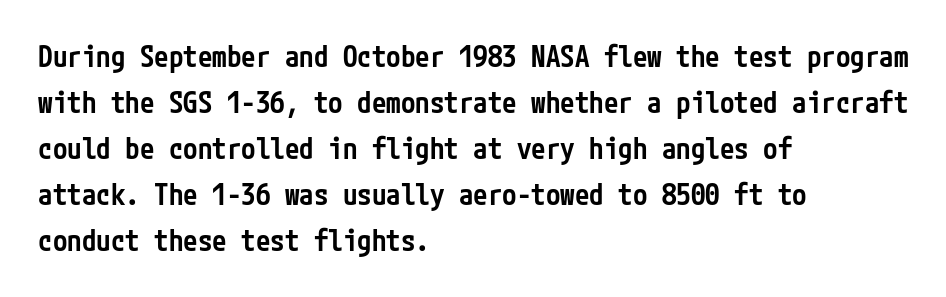
The image shows 29 px semibold, condensed sans-serif type, upright; set left-aligned, normal line spacing (1.59x), normal letter spacing, not underlined; low stroke contrast and a medium x-height.
